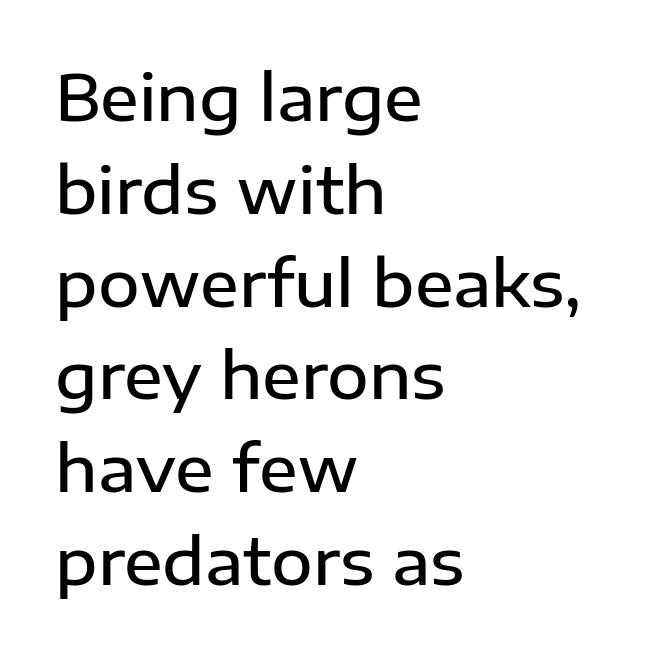
The passage shown is typed in a proportional face where columns would drift. The string is rendered with underlining switched off. The rendering keeps characters at their native spacing. If you drew a ruler down the left edge, every line would touch it. In terms of leading, this rendering sits right in the middle. Tall strokes in this sample are plumb rather than angled.
